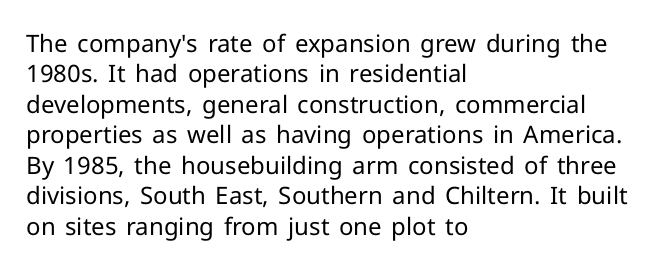
The type sits square on the baseline with zero lean. Only glyphs here, with clear space below each row. This sample is left-justified, so line endings fall wherever the words run out. Nothing unusual about the tracking: characters are spaced as the font intends. No extra ink here — the face is not bold.
